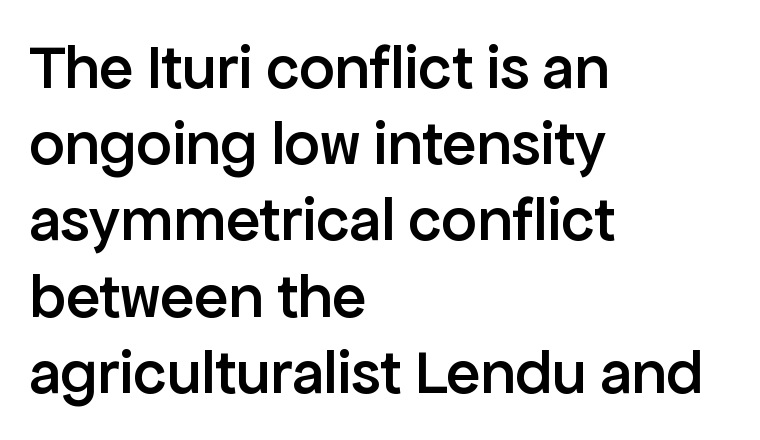
{"serif": "no", "italic": "no", "bold": "semi", "weight": "semibold", "width": "normal", "stroke_contrast": "low", "x_height": "medium", "monospaced": "no", "underline": "no", "align": "left", "line_spacing_ratio": 1.21, "letter_spacing": "normal", "letter_spacing_em": 0.0, "glyph_px": 63}
